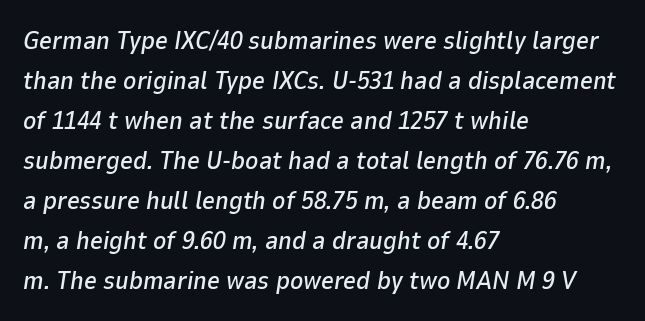
The image shows 25 px text type, italic (leaning right); set left-aligned, normal line spacing (1.6x), normal letter spacing, not underlined.
